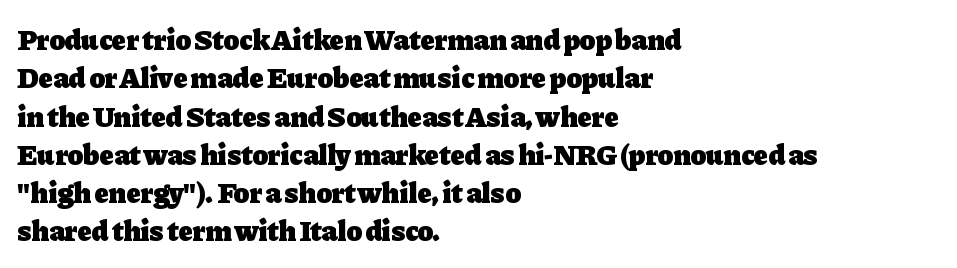
Compared with typical paragraphs, the rows here are spaced about the same. This rendering uses left alignment, leaving the right contour irregular. In terms of letterspacing, this is plain default setting. A clean baseline with only descenders dipping below it. This sample has the flowing, uneven cadence of proportional lettering. In terms of posture, this sample is upright.
